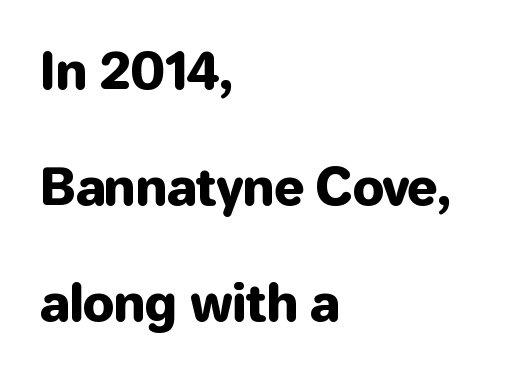
The image shows 50 px sans-serif type, upright; set left-aligned, loose line spacing (2.32x), normal letter spacing, not underlined; low stroke contrast and a medium x-height.
